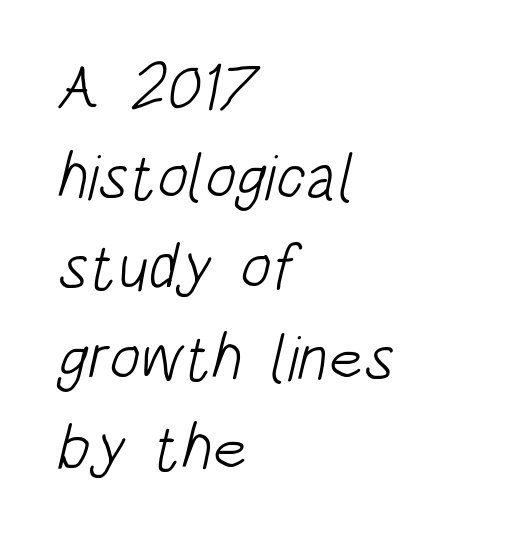
{"serif": "no", "bold": "no", "weight": "light", "width": "condensed", "stroke_contrast": "low", "x_height": "large", "monospaced": "no", "underline": "no", "align": "left", "line_spacing": "normal", "line_spacing_ratio": 1.41, "letter_spacing": "normal", "letter_spacing_em": 0.0, "glyph_px": 64}
